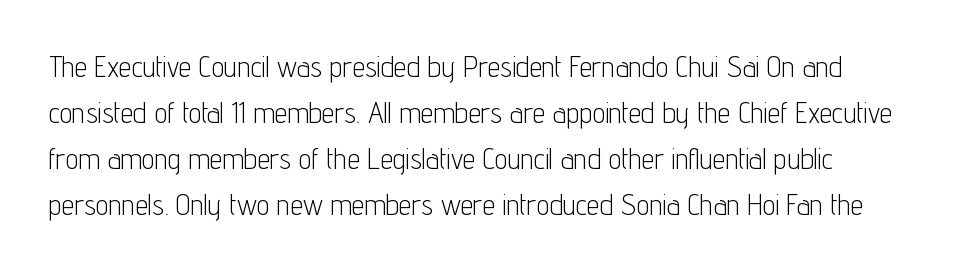
The image shows 29 px light, condensed sans-serif type, upright; set left-aligned, normal line spacing (1.59x), normal letter spacing, not underlined; low stroke contrast and a medium x-height.
